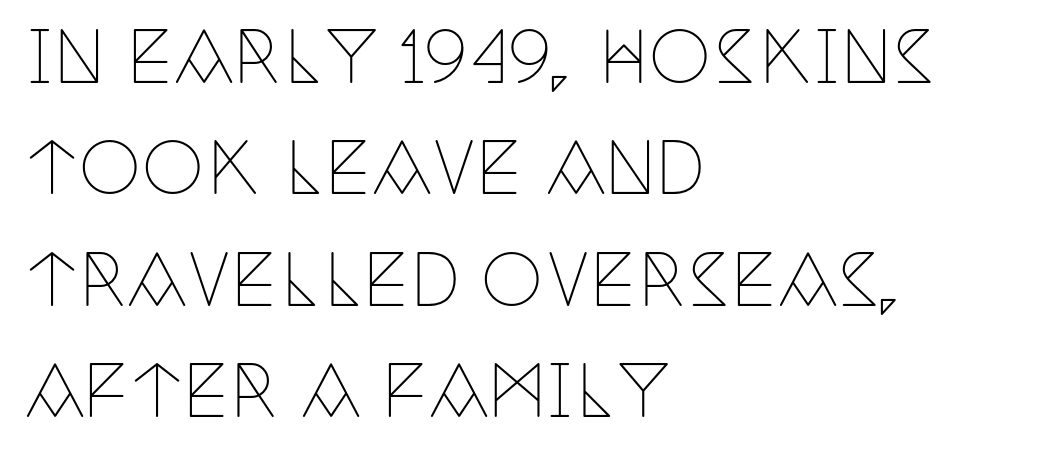
{"serif": "yes", "italic": "no", "bold": "no", "weight": "thin", "width": "condensed", "stroke_contrast": "low", "x_height": "large", "monospaced": "no", "underline": "no", "align": "left", "line_spacing": "normal", "line_spacing_ratio": 1.59, "letter_spacing": "normal", "letter_spacing_em": 0.0, "glyph_px": 70}
